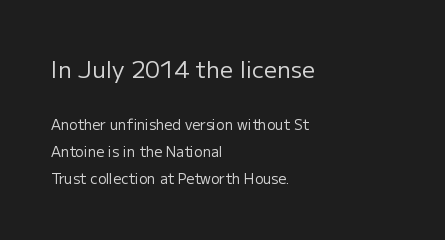
Summary of weight: not heavy and not bold. Regarding leading, the lines here are spaced well apart. The typesetter chose a ragged-right arrangement here. No extra tracking has been applied to these lines. Do the letters lean? They stand straight.
